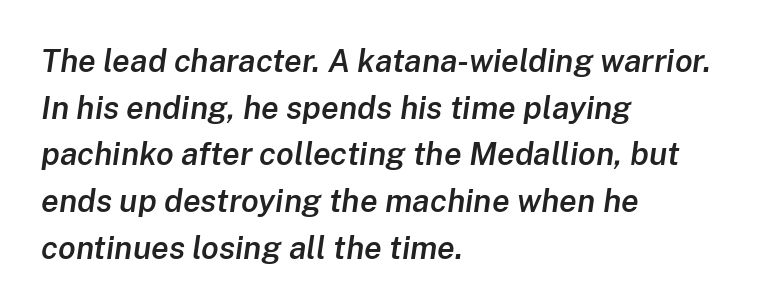
{"italic": "yes", "lean": "right", "slant_degrees": 8, "bold": "semi", "weight": "semibold", "width": "normal", "stroke_contrast": "low", "x_height": "medium", "monospaced": "no", "underline": "no", "align": "left", "line_spacing": "normal", "line_spacing_ratio": 1.46, "letter_spacing": "normal", "letter_spacing_em": 0.0, "glyph_px": 32}
